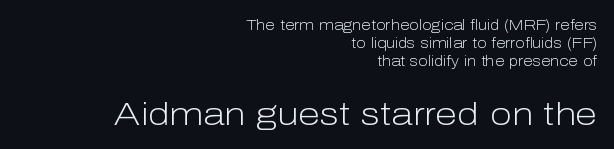
Q: Is the text bold? A: No.
Q: Is the text italic (slanted)? A: No, it is upright.
Q: Is the typeface a serif or a sans-serif typeface? A: Sans-serif.
Q: Is the text underlined? A: No.
Q: How is the paragraph aligned? A: Right-aligned.
Q: Is the spacing between letters normal or unusually wide? A: Normal.
Q: Is the spacing between lines tight, normal or loose? A: Normal.
Q: Which block of text is set in a larger size, the first (top) or the second (bottom)? A: The second (bottom) one.
Q: Width (condensed, normal, or wide)? A: Normal.
Q: Stroke contrast? A: Low.
Q: x-height? A: Medium.
Q: Monospaced? A: No.
